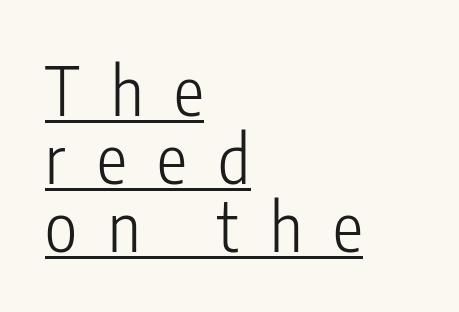
{"serif": "no", "italic": "no", "bold": "no", "weight": "light", "width": "condensed", "stroke_contrast": "low", "x_height": "medium", "monospaced": "no", "underline": "yes", "align": "left", "line_spacing": "tight", "line_spacing_ratio": 1.0, "letter_spacing": "wide", "letter_spacing_em": 0.46, "glyph_px": 68}
